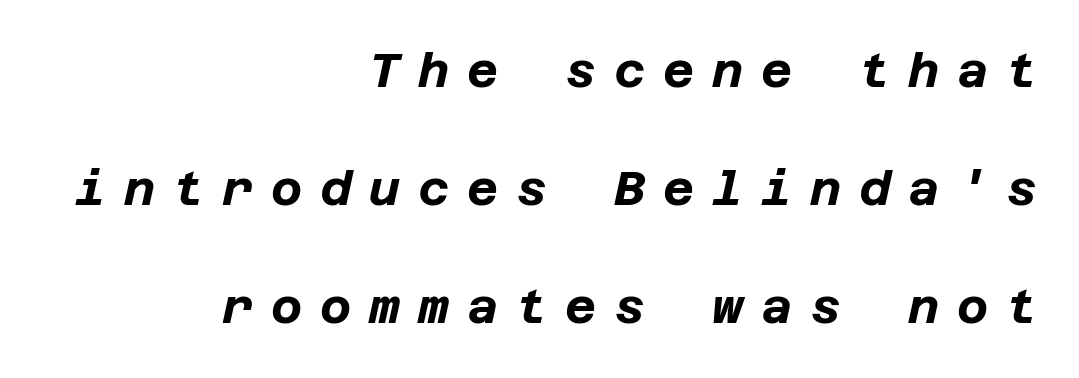
The image shows 48 px bold type, italic (leaning right); set right-aligned, loose line spacing (2.46x), unusually wide letter spacing (+0.37 em), not underlined; low stroke contrast and a large x-height.
